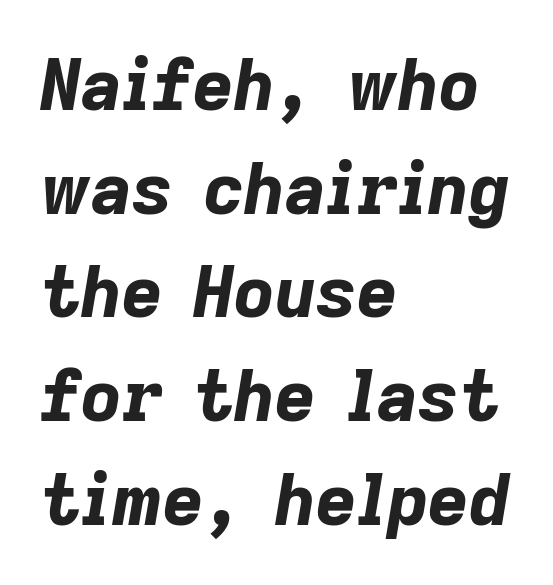
Q: Is the text bold? A: Yes.
Q: Is the text italic (slanted)? A: Yes, it leans right by about 9 degrees.
Q: Is the text underlined? A: No.
Q: How is the paragraph aligned? A: Left-aligned.
Q: Is the spacing between letters normal or unusually wide? A: Normal.
Q: Is the spacing between lines tight, normal or loose? A: Normal.
Q: Width (condensed, normal, or wide)? A: Normal.
Q: Stroke contrast? A: Low.
Q: x-height? A: Medium.
Q: Monospaced? A: No.
